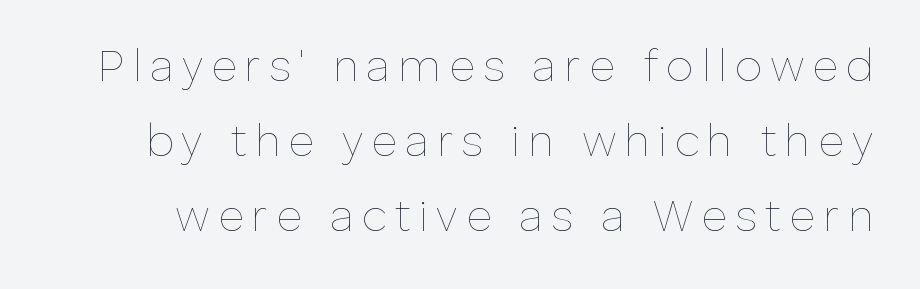
{"italic": "no", "bold": "no", "weight": "thin", "width": "normal", "stroke_contrast": "low", "x_height": "medium", "monospaced": "no", "underline": "no", "line_spacing": "normal", "line_spacing_ratio": 1.7, "glyph_px": 44}
